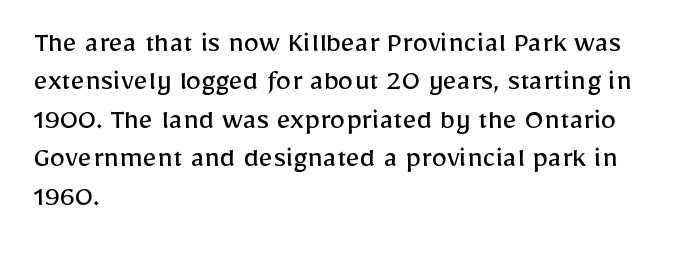
The image shows 31 px regular-weight sans-serif type, upright; set left-aligned, line spacing 1.24x, normal letter spacing, not underlined; low stroke contrast and a medium x-height.
